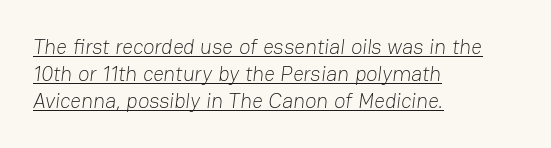
{"bold": "no", "underline": "yes", "align": "left", "line_spacing": "normal", "line_spacing_ratio": 1.28, "letter_spacing": "normal", "letter_spacing_em": 0.0, "glyph_px": 21}
